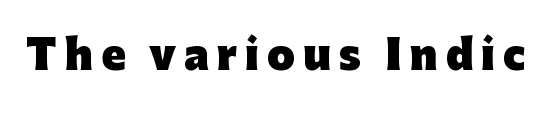
{"serif": "no", "italic": "no", "bold": "yes", "weight": "heavy", "width": "normal", "stroke_contrast": "low", "x_height": "medium", "monospaced": "no", "underline": "no", "letter_spacing": "wide", "letter_spacing_em": 0.2, "glyph_px": 40}
